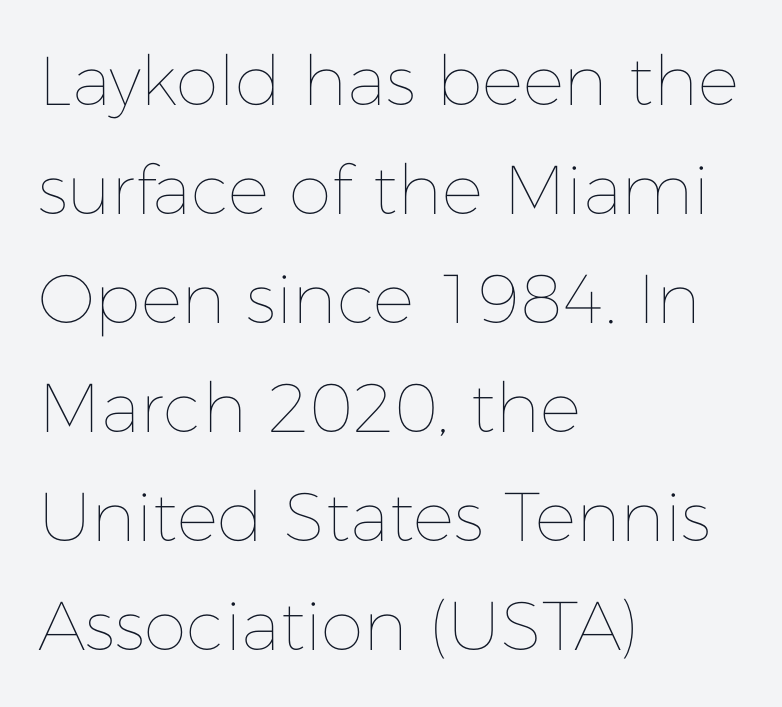
Q: Is the text bold? A: No.
Q: Is the text italic (slanted)? A: No, it is upright.
Q: Is the text underlined? A: No.
Q: How is the paragraph aligned? A: Left-aligned.
Q: Is the spacing between letters normal or unusually wide? A: Normal.
Q: Is the spacing between lines tight, normal or loose? A: Normal.
Q: Width (condensed, normal, or wide)? A: Normal.
Q: Stroke contrast? A: Low.
Q: x-height? A: Medium.
Q: Monospaced? A: No.
